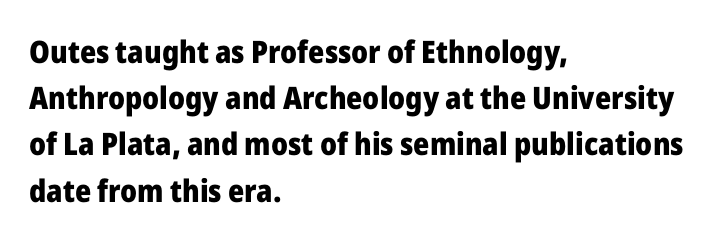
The image shows 31 px heavy sans-serif type, upright; set left-aligned, normal line spacing (1.49x), normal letter spacing, not underlined; low stroke contrast and a medium x-height.
